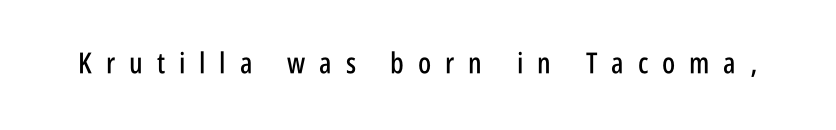
Q: Is the text italic (slanted)? A: No, it is upright.
Q: Is the typeface a serif or a sans-serif typeface? A: Sans-serif.
Q: Is the text underlined? A: No.
Q: Is the spacing between letters normal or unusually wide? A: Unusually wide.
Q: Width (condensed, normal, or wide)? A: Condensed.
Q: Stroke contrast? A: Low.
Q: x-height? A: Large.
Q: Monospaced? A: No.
